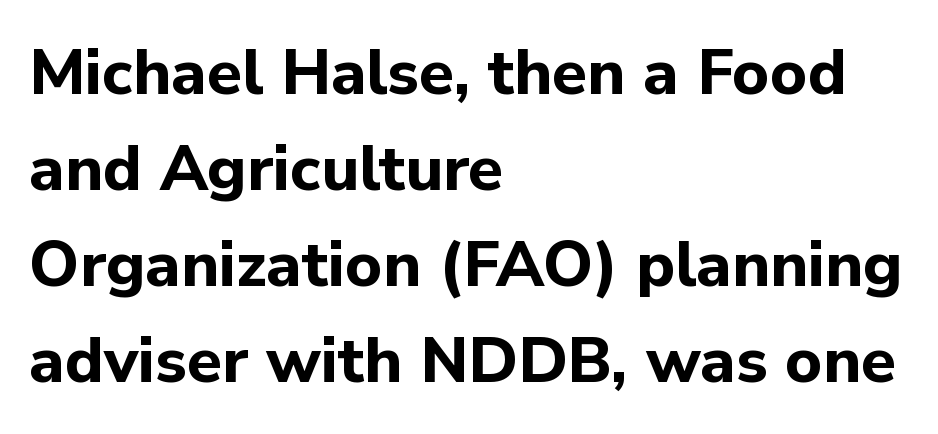
Students, this is bold: see how much ink each stroke carries. The typesetter chose a ragged-right arrangement here. The type is set solid horizontally, with unmodified tracking. No word sits above an underline. Rendered with straight, roman letterforms.
